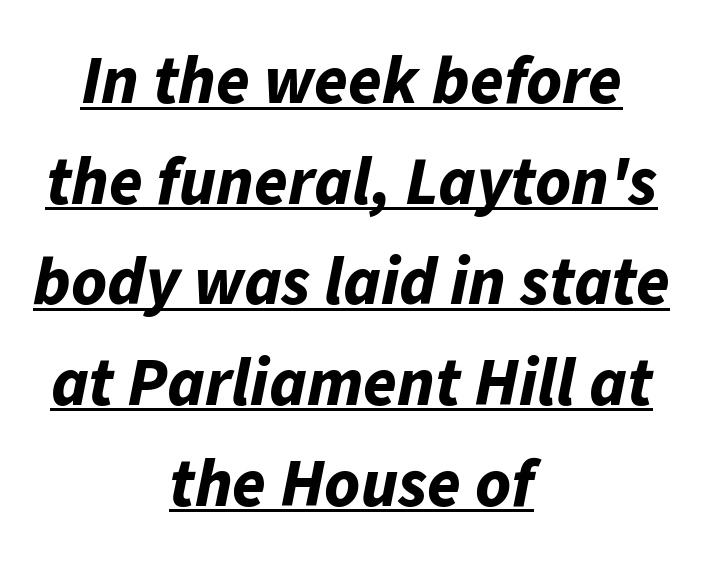
The image shows 68 px bold type, italic (leaning right); set centered, normal line spacing (1.48x), normal letter spacing, underlined; low stroke contrast and a medium x-height.
